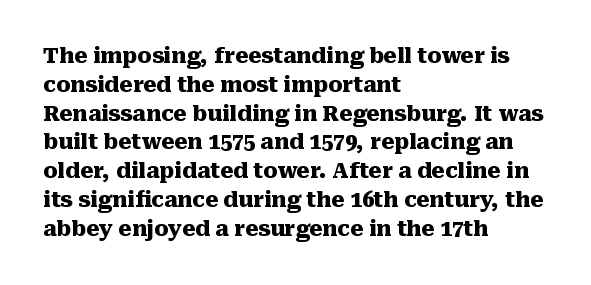
The image shows 21 px bold type, upright; set left-aligned, normal line spacing (1.37x), normal letter spacing, not underlined.
